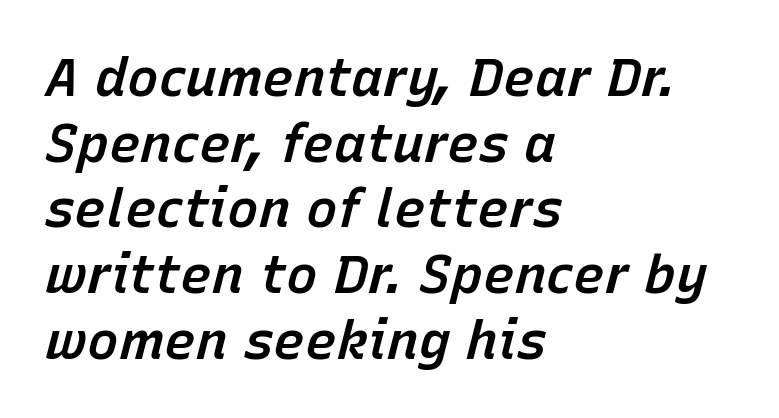
The passage shown is semibold, sitting just below true bold. This sample has the flowing, uneven cadence of proportional lettering. Standard letterfit; no display-style spreading of the glyphs. Decoration check: the copy has no underline. When letters slant like this, we call the style italic.
